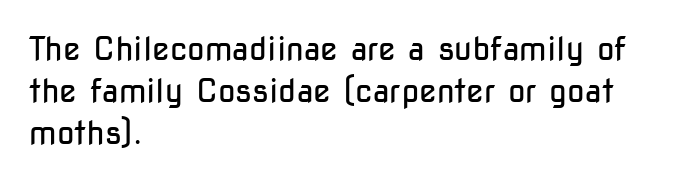
This is not heavy type; no bold has been used. Proportional: the letters do not fall into vertical columns. The space between consecutive lines is moderate. The rendering shows plain stroke endings on the letterforms — a sans-serif design. Nope, not italic — everything's standing straight.
